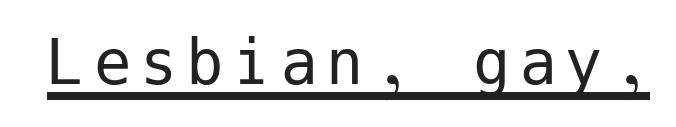
The designer went with a sans here, leaving each stem footless. These characters rest on top of a visible drawn line. Ordinary non-slanted type is in use. Caption: face not bold, strokes unweighted.
